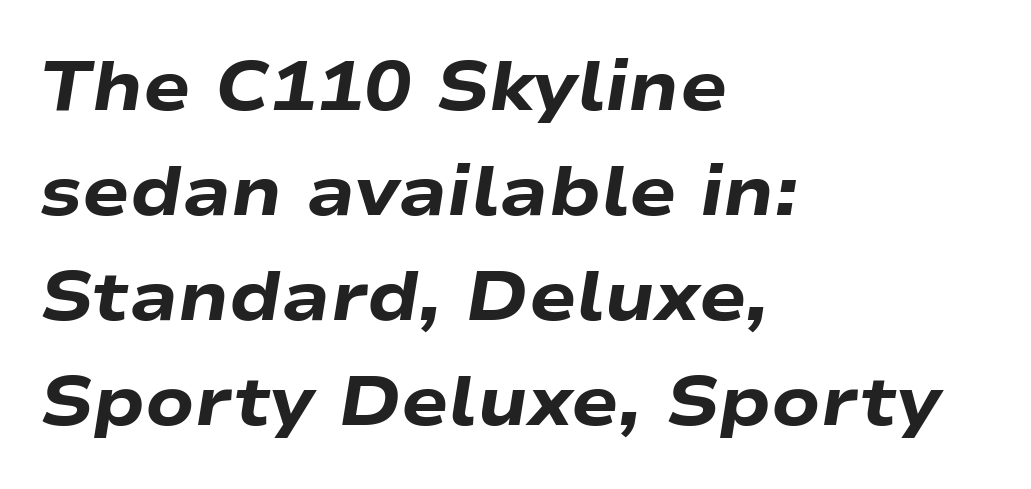
This is oblique type, the kind used for emphasis or titles. Alignment: flush left. These lines are rendered in a variable-pitch font. Reading down the column, the eye jumps a familiar distance to each next line. The font is running at its bold setting.
